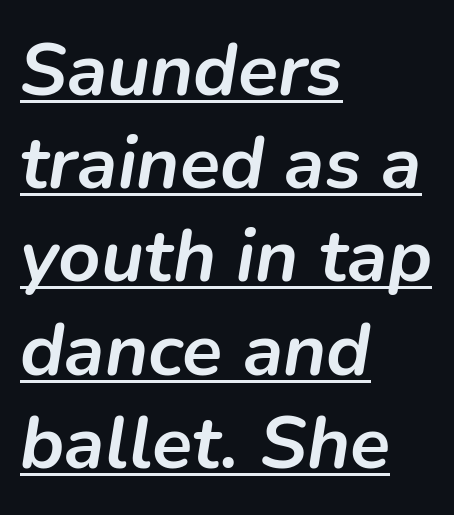
The characters look thick and weighty, a clear bold. Check the space under the baseline: a stroke is drawn there. Rendered with sloped, italic letterforms. Students, observe: this is what conventionally led text looks like.
